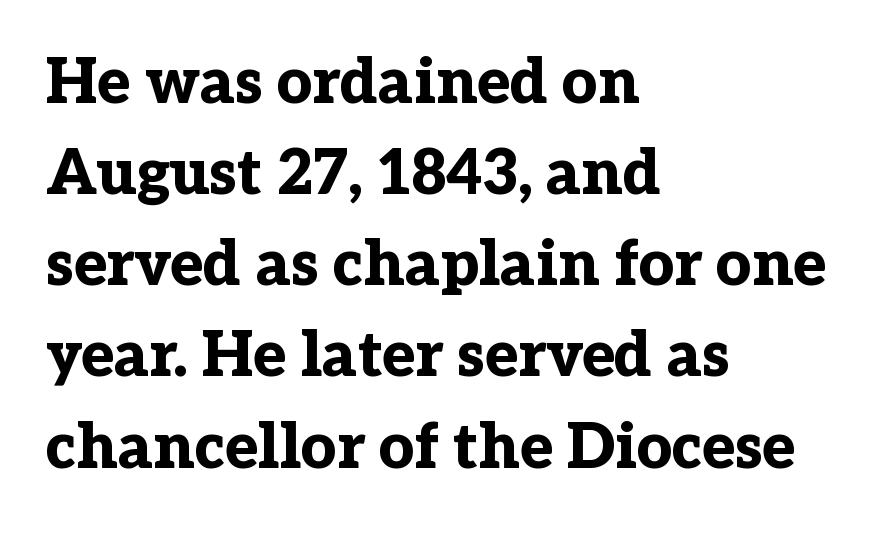
{"serif": "yes", "italic": "no", "bold": "yes", "weight": "bold", "width": "normal", "stroke_contrast": "low", "x_height": "medium", "monospaced": "no", "underline": "no", "align": "left", "line_spacing": "normal", "line_spacing_ratio": 1.47, "letter_spacing": "normal", "letter_spacing_em": 0.0, "glyph_px": 62}
